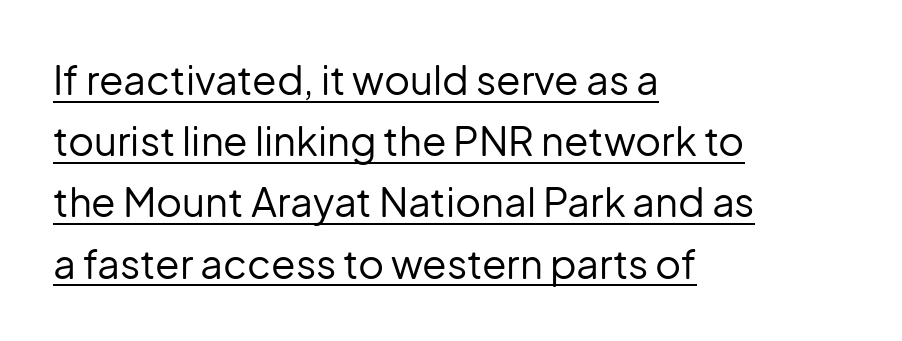
The image shows 40 px regular-weight sans-serif type, upright; set left-aligned, normal line spacing (1.53x), normal letter spacing, underlined; low stroke contrast and a medium x-height.
